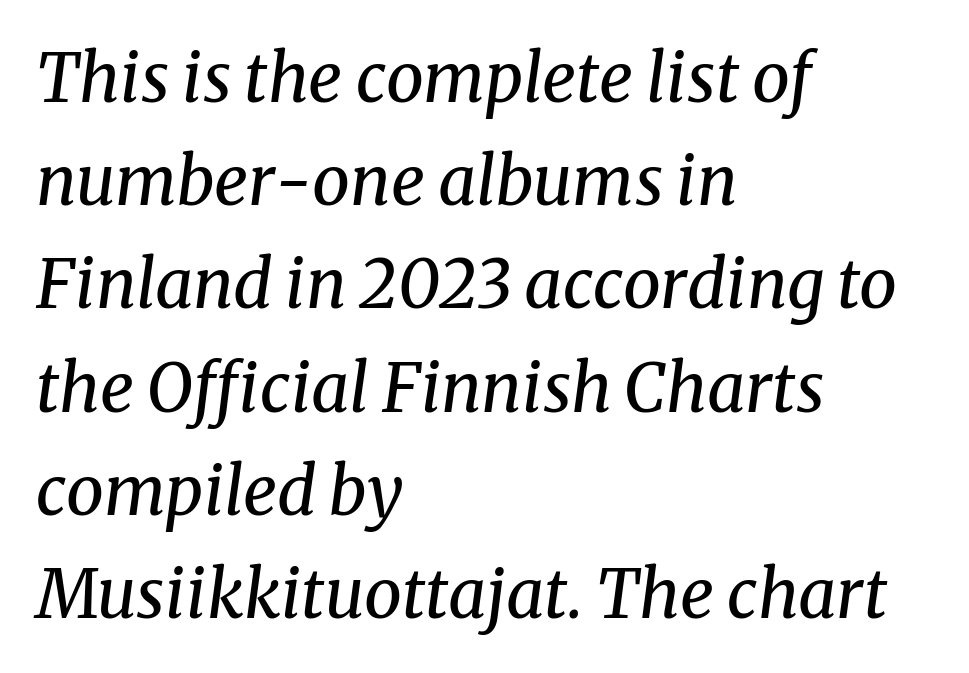
{"serif": "yes", "italic": "yes", "lean": "right", "slant_degrees": 8, "bold": "no", "weight": "regular", "width": "normal", "stroke_contrast": "medium", "x_height": "medium", "monospaced": "no", "underline": "no", "align": "left", "line_spacing": "normal", "line_spacing_ratio": 1.54, "letter_spacing": "normal", "letter_spacing_em": 0.0, "glyph_px": 67}
